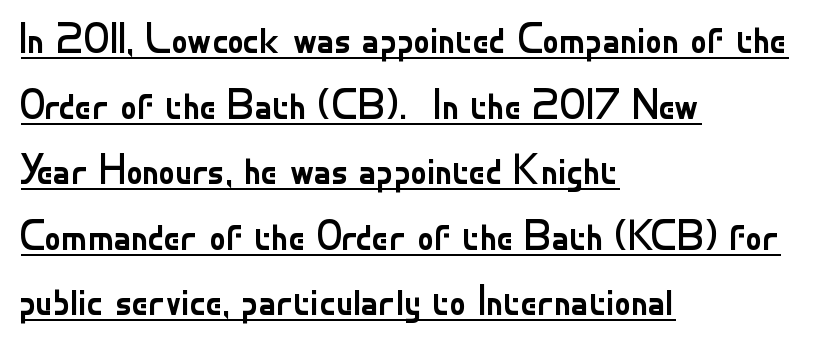
Tracking value appears to be zero — textbook default spacing. The rows are spaced the way most documents space them. Stems and bowls with no extra thickness — not bold. Visually the block forms a straight wall on the left and a jagged coastline on the right. This sample carries an underscore along the baseline area.
